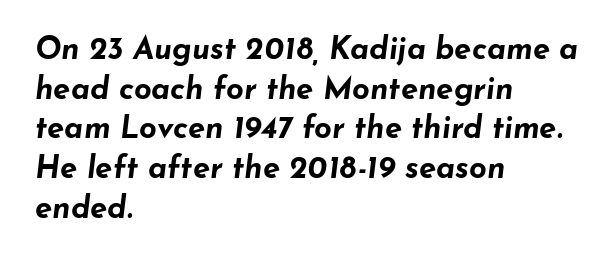
Note the varied advance widths — an 'i' is clearly narrower than an 'm'. In CSS terms this would be text-align: left. Compared with ordinary roman type, these characters are visibly tilted. How heavy is the stroke? Heavy — this is a bold. The vertical gap from one line to the next is medium. The area under the type is left untouched.
